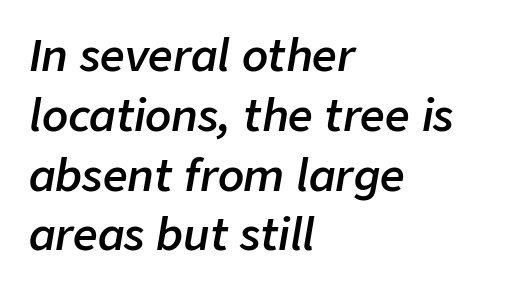
Q: Is the text bold? A: Semi-bold.
Q: Is the text italic (slanted)? A: Yes, it leans right by about 9 degrees.
Q: Is the text underlined? A: No.
Q: How is the paragraph aligned? A: Left-aligned.
Q: Is the spacing between letters normal or unusually wide? A: Normal.
Q: Is the spacing between lines tight, normal or loose? A: Normal.
Q: Width (condensed, normal, or wide)? A: Normal.
Q: Stroke contrast? A: Low.
Q: x-height? A: Medium.
Q: Monospaced? A: No.
